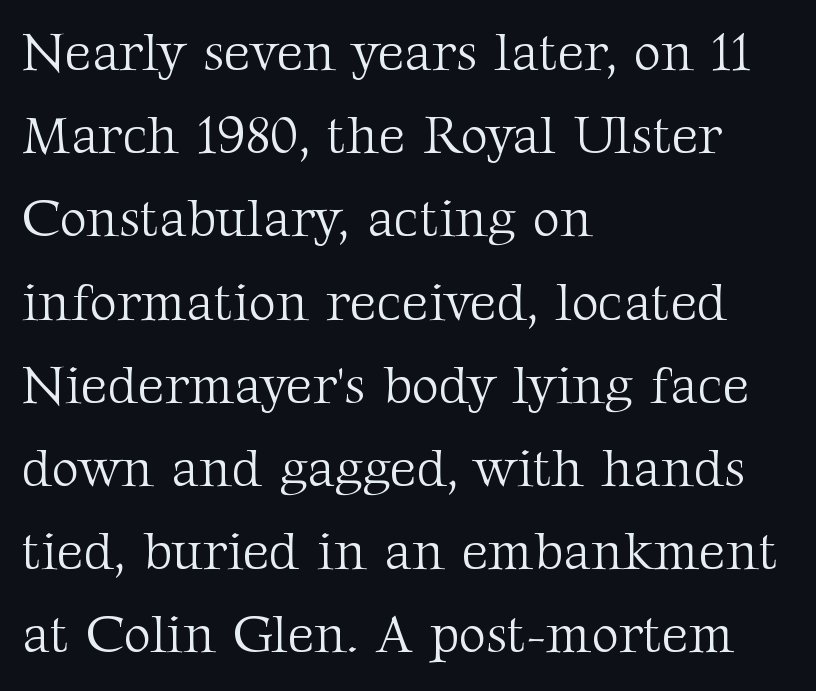
A normal amount of white space separates one row of letters from the next. How are the letters spaced? Ordinarily, with no added tracking. Descenders hang freely into open space. Unbolded letterforms with no extra heft.
